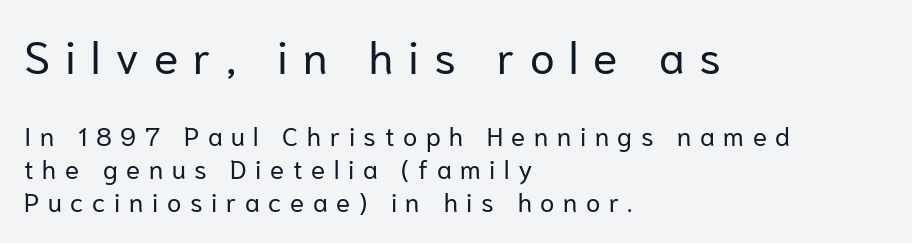
The image shows 45 px regular-weight sans-serif type, upright; set left-aligned, normal line spacing (1.27x), unusually wide letter spacing (+0.33 em), not underlined; the first (top) block is 1.73x larger; low stroke contrast and a medium x-height.
